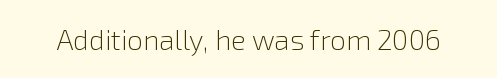
The letters stand straight up with perfectly vertical stems. Decoration check: the copy has no underline. Weight: not bold — regular or lighter. Letter spacing: default.
